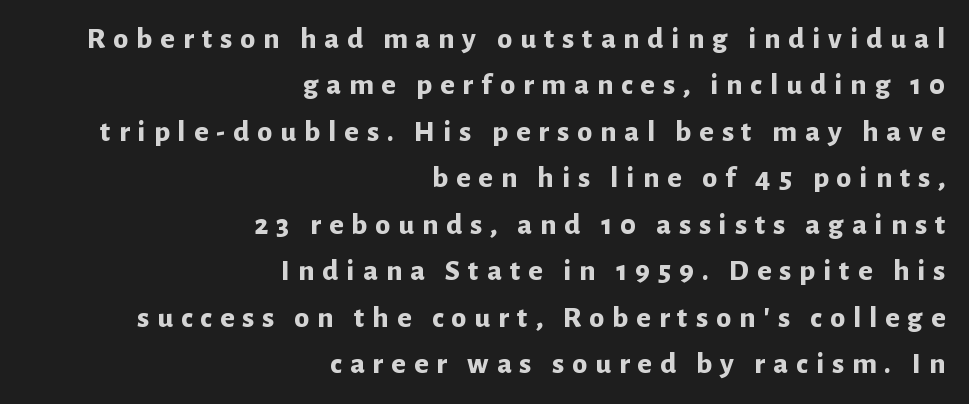
Q: Is the text bold? A: Yes.
Q: Is the text italic (slanted)? A: No, it is upright.
Q: Is the typeface a serif or a sans-serif typeface? A: Sans-serif.
Q: Is the text underlined? A: No.
Q: How is the paragraph aligned? A: Right-aligned.
Q: Is the spacing between letters normal or unusually wide? A: Unusually wide.
Q: Is the spacing between lines tight, normal or loose? A: Normal.
Q: Width (condensed, normal, or wide)? A: Normal.
Q: Stroke contrast? A: Low.
Q: x-height? A: Medium.
Q: Monospaced? A: No.
